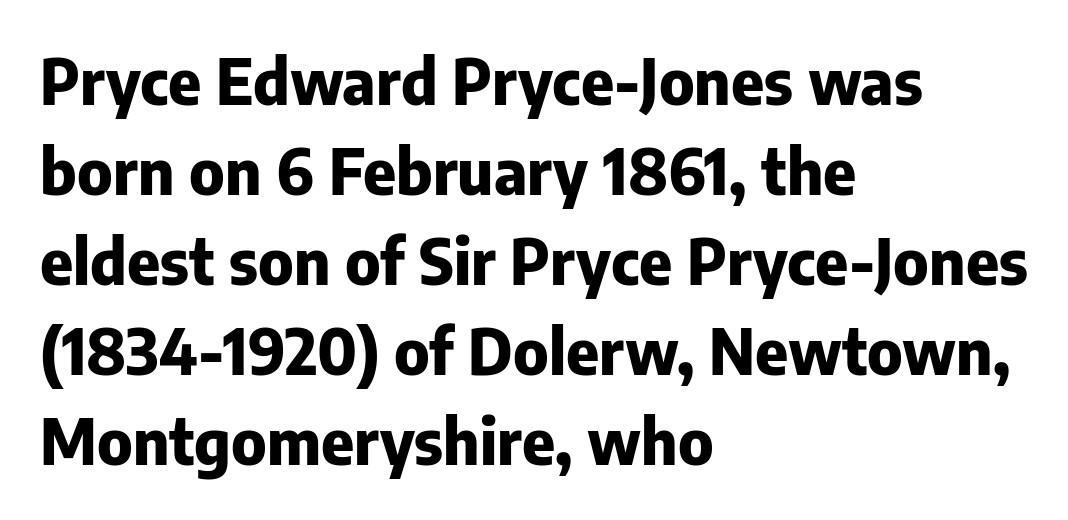
The compositor pushed each line to the left boundary. The baseline area is clear. Examine the stroke ends and you'll find no serifs. Ordinary non-slanted type is in use. Leading matches the norm, producing a regular column.
